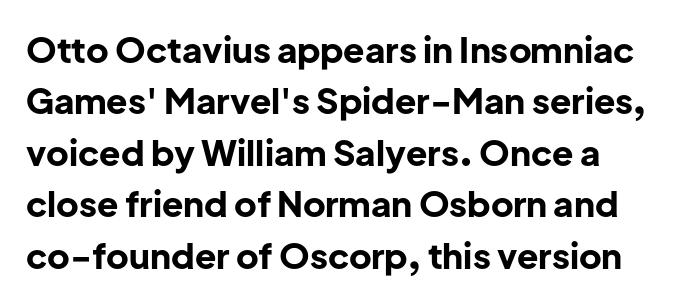
The line texture is even and compact thanks to regular tracking. A typesetter would mark this as roman, not italic. Looks like regular typesetting: each glyph gets only the width it needs. The designer left line spacing at the default. Set as a true bold cut, around the 700 mark. Plain, unruled lines of type.
